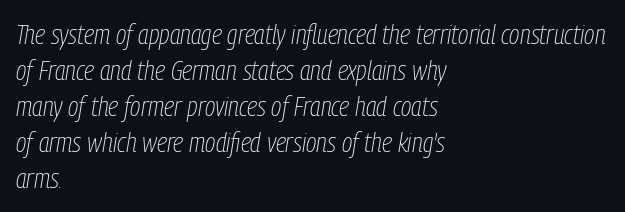
The image shows 28 px thin, condensed type, italic (leaning right); set left-aligned, normal line spacing (1.29x), normal letter spacing, not underlined; low stroke contrast and a medium x-height.
